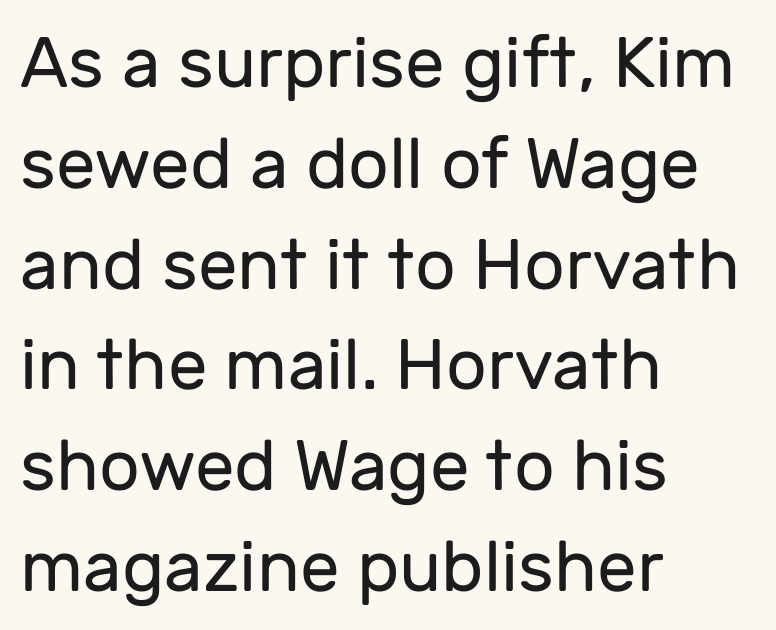
{"serif": "no", "italic": "no", "bold": "no", "weight": "regular", "width": "normal", "stroke_contrast": "low", "x_height": "medium", "monospaced": "no", "underline": "no", "align": "left", "line_spacing": "normal", "line_spacing_ratio": 1.42, "letter_spacing": "normal", "letter_spacing_em": 0.0, "glyph_px": 71}
